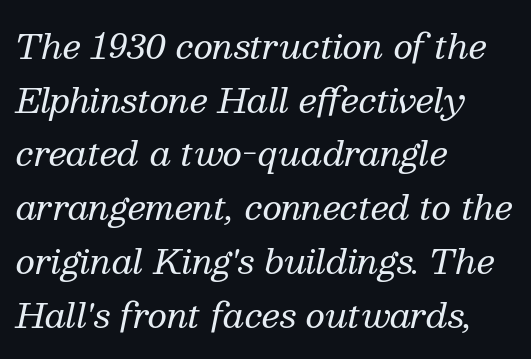
{"serif": "yes", "italic": "yes", "lean": "right", "slant_degrees": 13, "bold": "no", "weight": "regular", "width": "normal", "stroke_contrast": "medium", "x_height": "medium", "monospaced": "no", "underline": "no", "align": "left", "line_spacing": "normal", "line_spacing_ratio": 1.58, "letter_spacing": "normal", "letter_spacing_em": 0.0, "glyph_px": 34}
